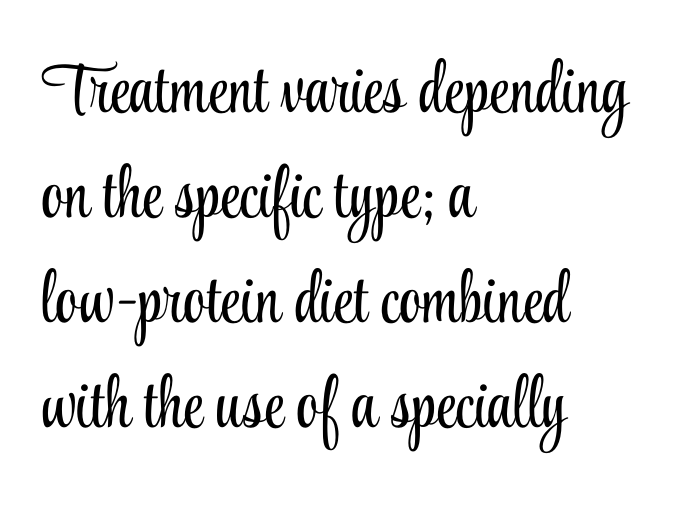
{"serif": "yes", "bold": "no", "weight": "light", "width": "condensed", "stroke_contrast": "low", "x_height": "small", "monospaced": "no", "underline": "no", "align": "left", "line_spacing": "normal", "line_spacing_ratio": 1.48, "letter_spacing": "normal", "letter_spacing_em": 0.0, "glyph_px": 71}
